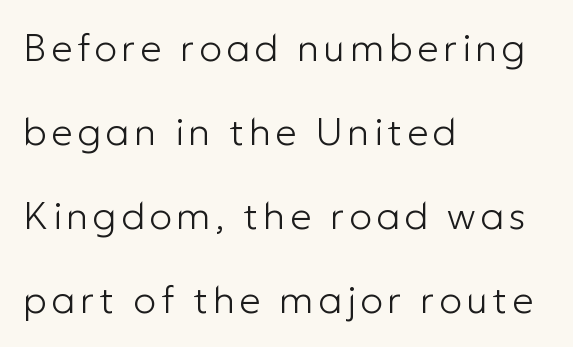
{"serif": "no", "italic": "no", "bold": "no", "weight": "light", "width": "normal", "stroke_contrast": "low", "x_height": "medium", "monospaced": "no", "underline": "no", "align": "left", "line_spacing": "loose", "line_spacing_ratio": 2.21, "glyph_px": 38}
